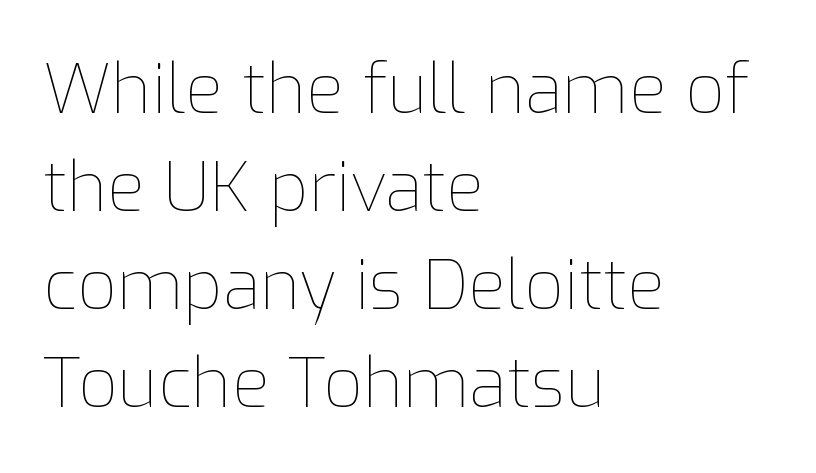
The specimen reads as upright at a glance. The paragraph has a hard left edge and a soft right edge. The passage shown is not bold in any degree. Leading matches the norm, producing a regular column.
